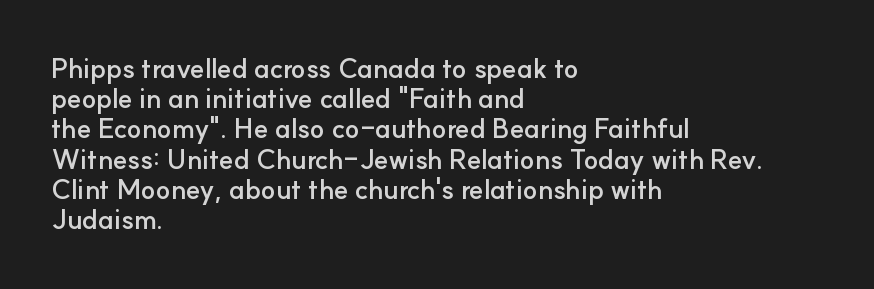
Q: Is the text bold? A: Yes.
Q: Is the text italic (slanted)? A: No, it is upright.
Q: Is the text underlined? A: No.
Q: How is the paragraph aligned? A: Left-aligned.
Q: Is the spacing between letters normal or unusually wide? A: Normal.
Q: Is the spacing between lines tight, normal or loose? A: Tight.
